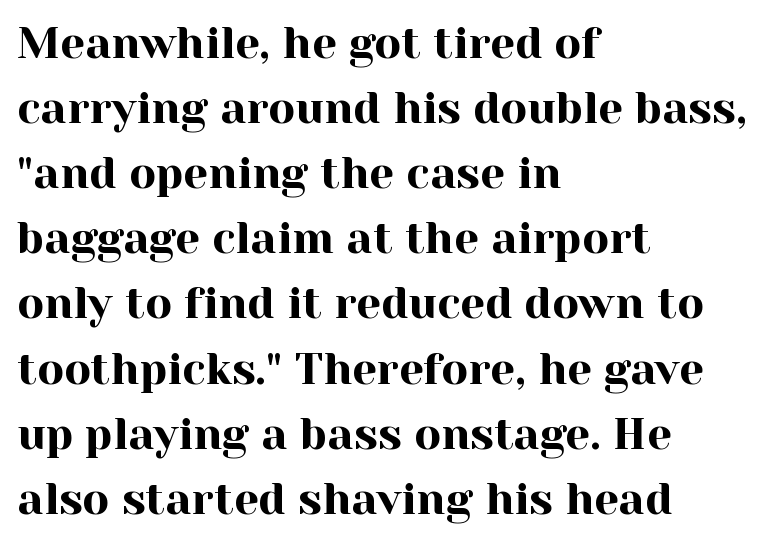
The image shows 44 px serif type, upright; set left-aligned, normal line spacing (1.48x), normal letter spacing, not underlined; a medium x-height.
